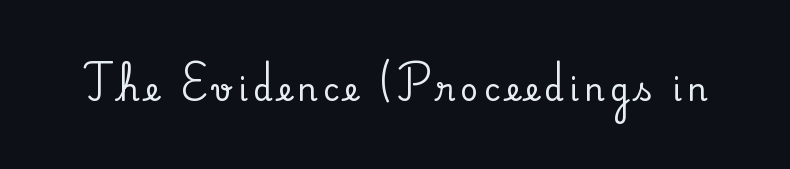
The image shows 31 px serif type, upright; set not underlined; medium stroke contrast and a small x-height.
